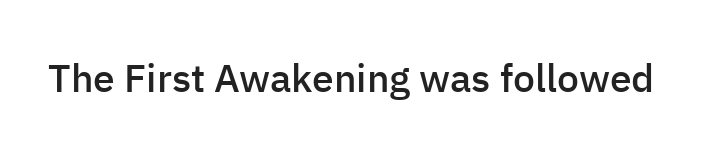
{"serif": "no", "italic": "no", "bold": "semi", "weight": "semibold", "width": "normal", "stroke_contrast": "low", "x_height": "medium", "monospaced": "no", "underline": "no", "letter_spacing": "normal", "letter_spacing_em": 0.0, "glyph_px": 39}
